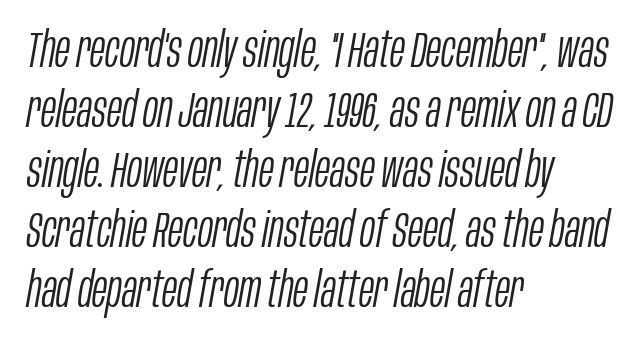
{"italic": "yes", "lean": "right", "slant_degrees": 10, "bold": "no", "weight": "light", "width": "condensed", "stroke_contrast": "low", "x_height": "large", "monospaced": "no", "underline": "no", "align": "left", "line_spacing_ratio": 1.2, "letter_spacing": "normal", "letter_spacing_em": 0.0, "glyph_px": 50}
